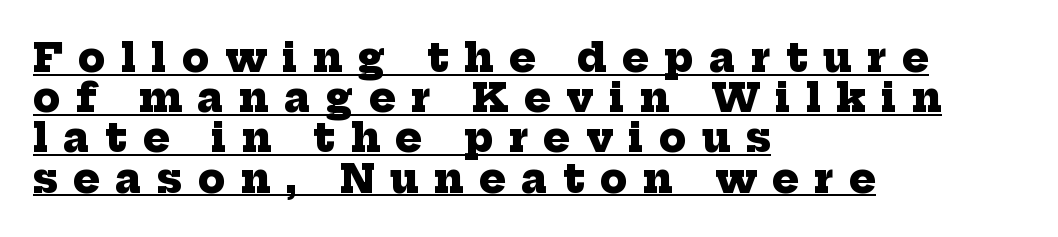
Q: Is the text bold? A: Yes.
Q: Is the typeface a serif or a sans-serif typeface? A: Serif.
Q: Is the text underlined? A: Yes.
Q: How is the paragraph aligned? A: Left-aligned.
Q: Is the spacing between letters normal or unusually wide? A: Unusually wide.
Q: Is the spacing between lines tight, normal or loose? A: Tight.
Q: Width (condensed, normal, or wide)? A: Normal.
Q: Stroke contrast? A: Low.
Q: x-height? A: Medium.
Q: Monospaced? A: No.
